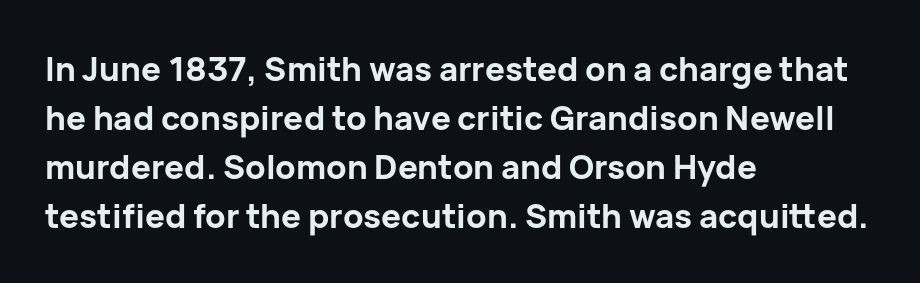
The image shows 33 px bold sans-serif type, upright; set left-aligned, normal line spacing (1.48x), normal letter spacing, not underlined; low stroke contrast and a medium x-height.
